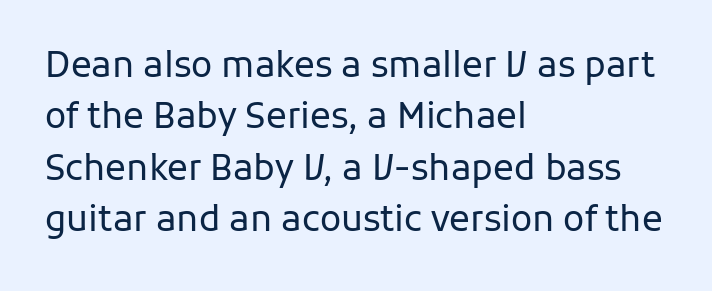
{"serif": "no", "italic": "no", "bold": "no", "weight": "regular", "width": "normal", "stroke_contrast": "low", "x_height": "medium", "monospaced": "no", "underline": "no", "align": "left", "line_spacing": "normal", "line_spacing_ratio": 1.47, "letter_spacing": "normal", "letter_spacing_em": 0.0, "glyph_px": 35}
